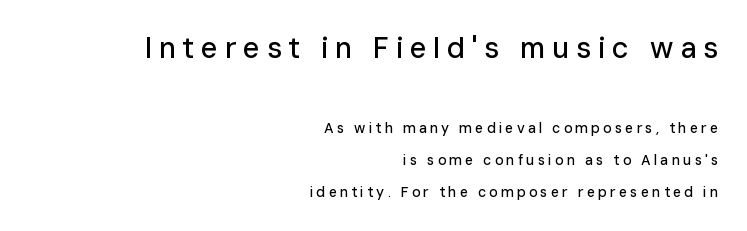
Q: Is the text italic (slanted)? A: No, it is upright.
Q: Is the typeface a serif or a sans-serif typeface? A: Sans-serif.
Q: Is the text underlined? A: No.
Q: How is the paragraph aligned? A: Right-aligned.
Q: Is the spacing between letters normal or unusually wide? A: Unusually wide.
Q: Is the spacing between lines tight, normal or loose? A: Loose.
Q: Which block of text is set in a larger size, the first (top) or the second (bottom)? A: The first (top) one.
Q: Width (condensed, normal, or wide)? A: Normal.
Q: Stroke contrast? A: Low.
Q: x-height? A: Medium.
Q: Monospaced? A: No.
